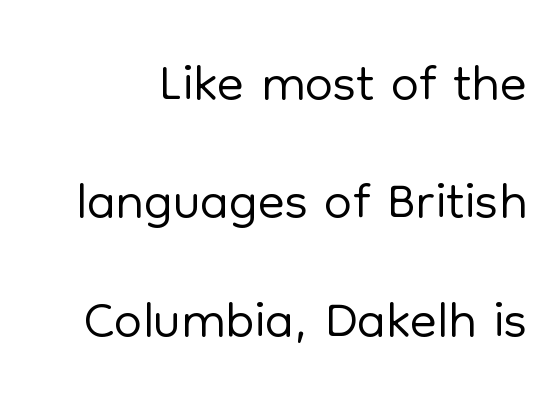
{"serif": "no", "italic": "no", "bold": "no", "weight": "light", "width": "normal", "stroke_contrast": "low", "x_height": "medium", "monospaced": "no", "underline": "no", "line_spacing": "normal", "line_spacing_ratio": 1.48, "letter_spacing": "normal", "letter_spacing_em": 0.0, "glyph_px": 80}
